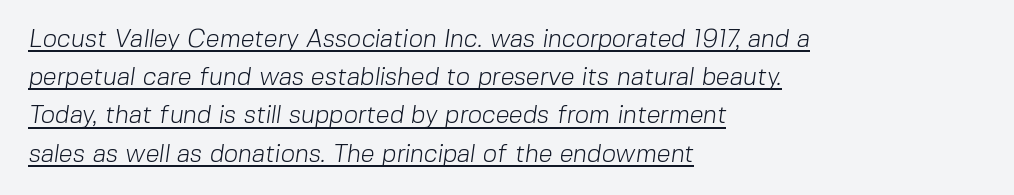
The image shows 25 px text type; set left-aligned, normal line spacing (1.53x), normal letter spacing, underlined.
